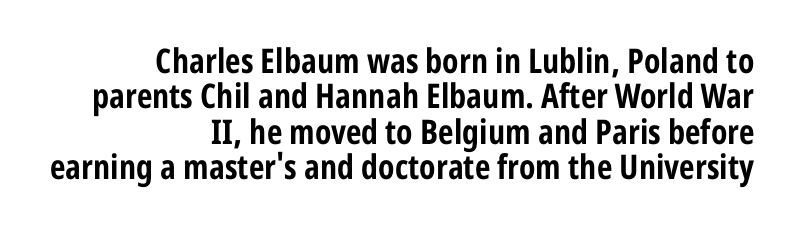
Q: Is the text bold? A: Yes.
Q: Is the text italic (slanted)? A: No, it is upright.
Q: Is the typeface a serif or a sans-serif typeface? A: Sans-serif.
Q: Is the text underlined? A: No.
Q: How is the paragraph aligned? A: Right-aligned.
Q: Is the spacing between letters normal or unusually wide? A: Normal.
Q: Is the spacing between lines tight, normal or loose? A: Tight.
Q: Width (condensed, normal, or wide)? A: Condensed.
Q: Stroke contrast? A: Low.
Q: x-height? A: Medium.
Q: Monospaced? A: No.
